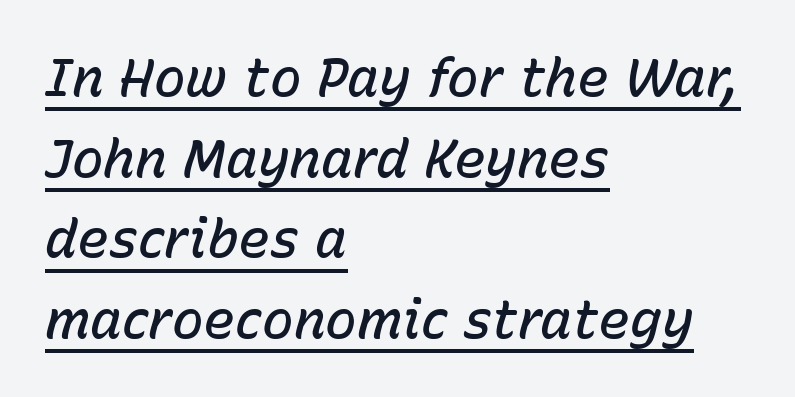
The image shows 53 px semibold type, italic (leaning right); set left-aligned, normal line spacing (1.52x), normal letter spacing, underlined; low stroke contrast and a medium x-height.
